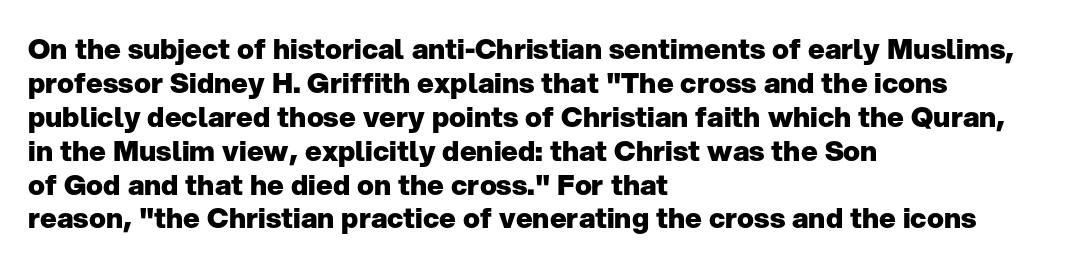
Q: Is the text bold? A: Yes.
Q: Is the text italic (slanted)? A: No, it is upright.
Q: Is the typeface a serif or a sans-serif typeface? A: Sans-serif.
Q: Is the text underlined? A: No.
Q: How is the paragraph aligned? A: Left-aligned.
Q: Is the spacing between letters normal or unusually wide? A: Normal.
Q: Width (condensed, normal, or wide)? A: Normal.
Q: Stroke contrast? A: Low.
Q: x-height? A: Medium.
Q: Monospaced? A: No.
